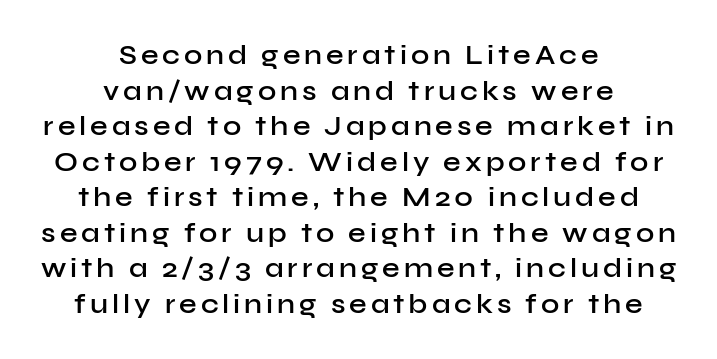
Q: Is the text bold? A: Semi-bold.
Q: Is the text italic (slanted)? A: No, it is upright.
Q: Is the typeface a serif or a sans-serif typeface? A: Sans-serif.
Q: Is the text underlined? A: No.
Q: How is the paragraph aligned? A: Centered.
Q: Is the spacing between lines tight, normal or loose? A: Normal.
Q: Width (condensed, normal, or wide)? A: Normal.
Q: Stroke contrast? A: Low.
Q: x-height? A: Medium.
Q: Monospaced? A: No.
